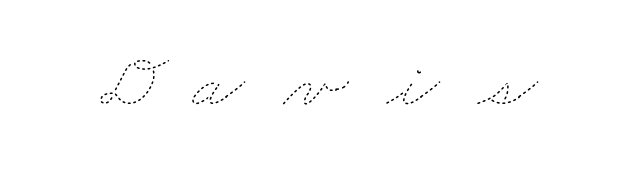
The image shows 77 px thin, wide type; set unusually wide letter spacing (+0.5 em), not underlined; low stroke contrast and a small x-height.
